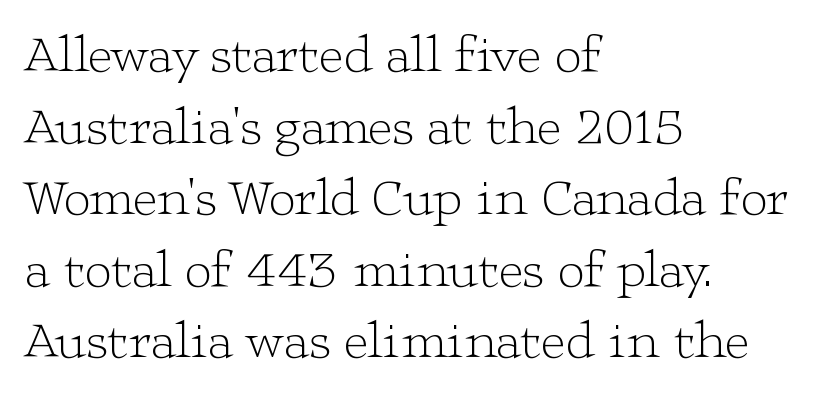
Q: Is the text bold? A: No.
Q: Is the text italic (slanted)? A: No, it is upright.
Q: Is the typeface a serif or a sans-serif typeface? A: Serif.
Q: Is the text underlined? A: No.
Q: How is the paragraph aligned? A: Left-aligned.
Q: Is the spacing between letters normal or unusually wide? A: Normal.
Q: Is the spacing between lines tight, normal or loose? A: Normal.
Q: Width (condensed, normal, or wide)? A: Wide.
Q: Stroke contrast? A: Low.
Q: x-height? A: Medium.
Q: Monospaced? A: No.
